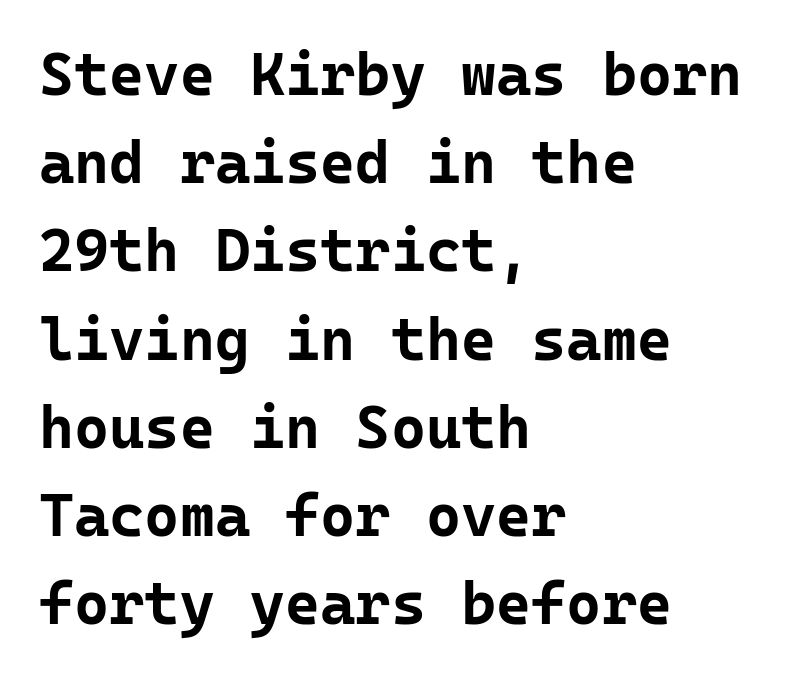
Q: Is the text bold? A: Yes.
Q: Is the text italic (slanted)? A: No, it is upright.
Q: Is the typeface a serif or a sans-serif typeface? A: Sans-serif.
Q: Is the text underlined? A: No.
Q: How is the paragraph aligned? A: Left-aligned.
Q: Is the spacing between letters normal or unusually wide? A: Normal.
Q: Is the spacing between lines tight, normal or loose? A: Normal.
Q: Width (condensed, normal, or wide)? A: Normal.
Q: Stroke contrast? A: Low.
Q: x-height? A: Medium.
Q: Monospaced? A: Yes.
